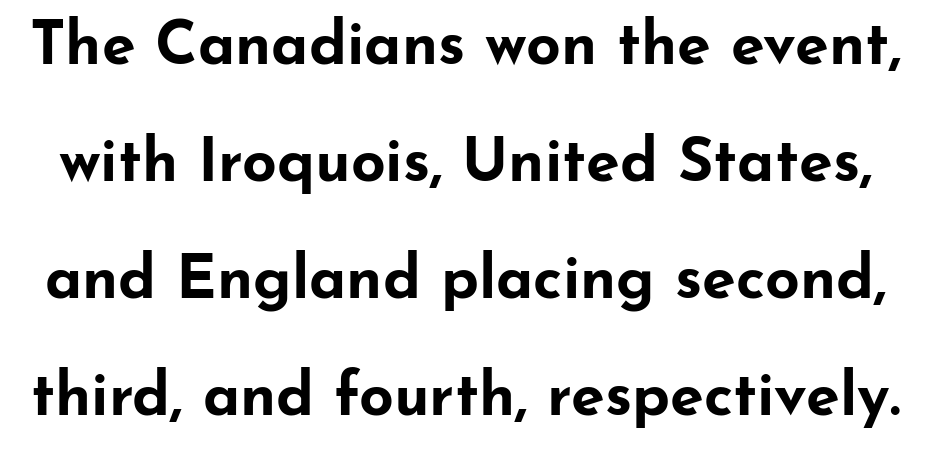
{"serif": "no", "italic": "no", "bold": "yes", "weight": "bold", "width": "wide", "stroke_contrast": "low", "x_height": "small", "monospaced": "no", "underline": "no", "line_spacing": "loose", "line_spacing_ratio": 1.92, "letter_spacing": "normal", "letter_spacing_em": 0.0, "glyph_px": 61}
